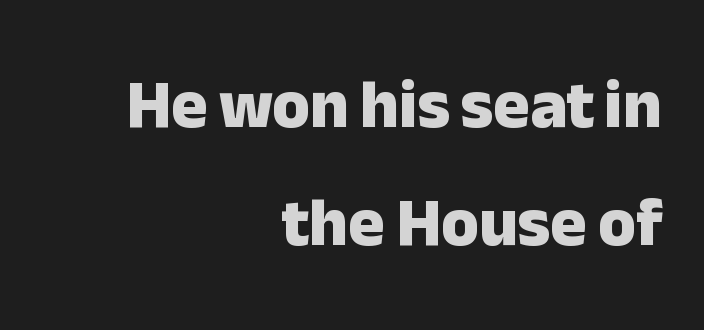
{"serif": "no", "italic": "no", "bold": "yes", "weight": "heavy", "width": "normal", "stroke_contrast": "low", "x_height": "medium", "monospaced": "no", "underline": "no", "align": "right", "line_spacing_ratio": 1.74, "letter_spacing": "normal", "letter_spacing_em": 0.0, "glyph_px": 68}
